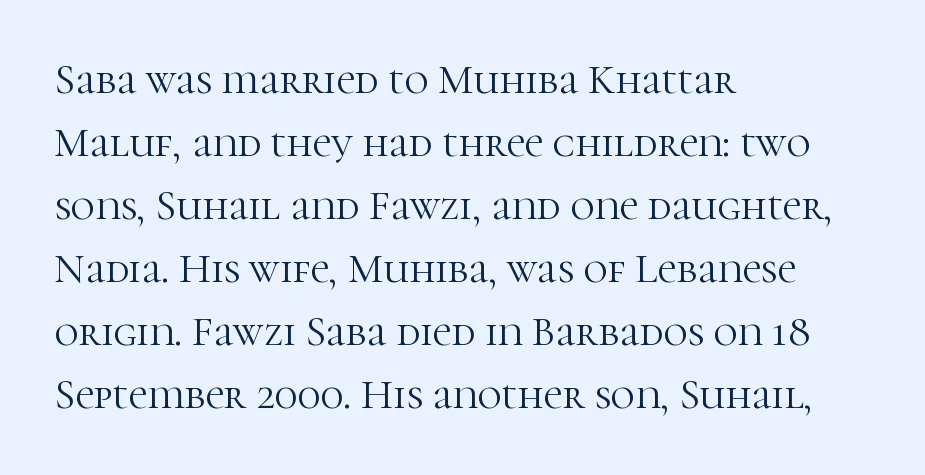
Ascenders rise straight up at ninety degrees. The line texture is even and compact thanks to regular tracking. Think of a printed novel: that variable character pitch is what you see here. These lines are set flush left with a ragged right edge. Is the type heavy? It reads as light-to-regular instead. The gap between lines stays unmarked.
